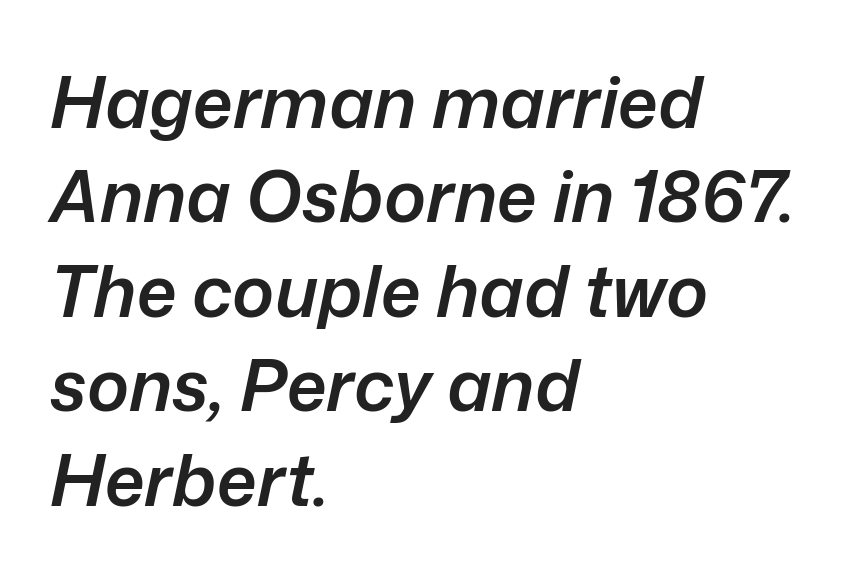
This sample has the flowing, uneven cadence of proportional lettering. The space directly below the letters is spotless. Look at the stroke-to-counter ratio: somewhat heavy, a semibold. Every character sits at an angle, as italics do.
